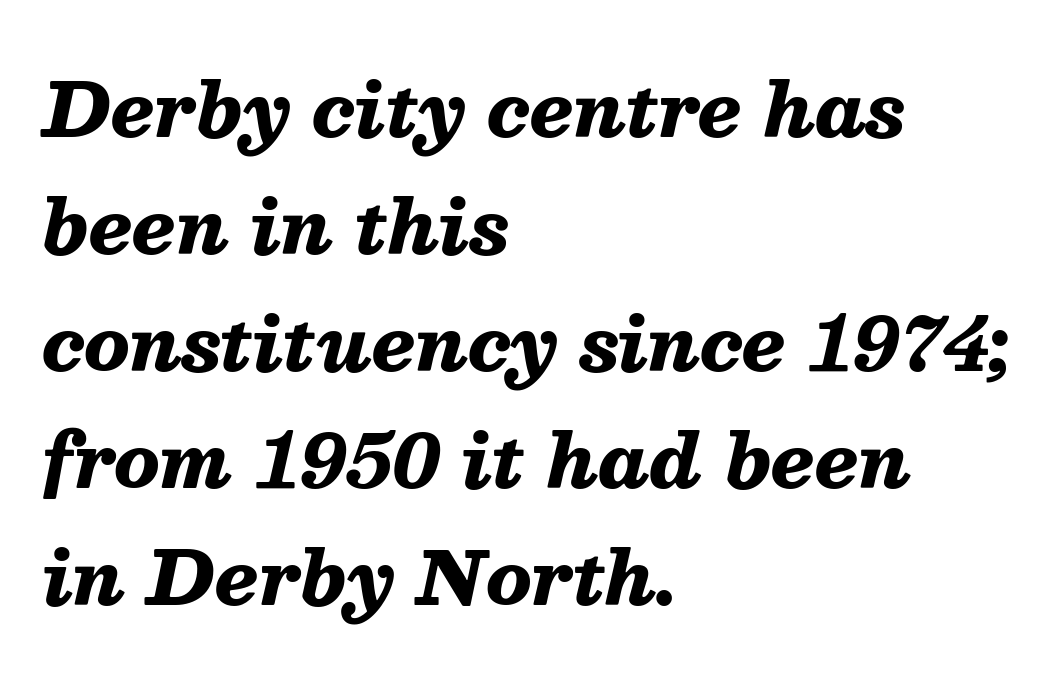
The image shows 74 px heavy type, italic (leaning right); set left-aligned, normal line spacing (1.58x), normal letter spacing, not underlined; medium stroke contrast and a medium x-height.
